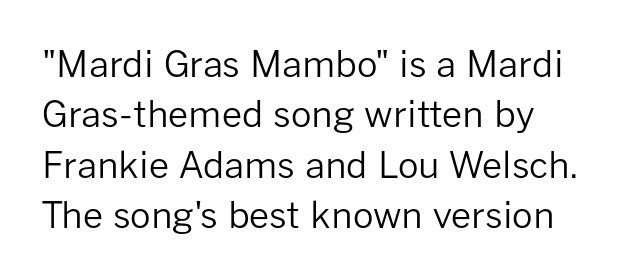
The image shows 36 px regular-weight sans-serif type, upright; set left-aligned, normal line spacing (1.4x), normal letter spacing, not underlined; low stroke contrast and a medium x-height.
